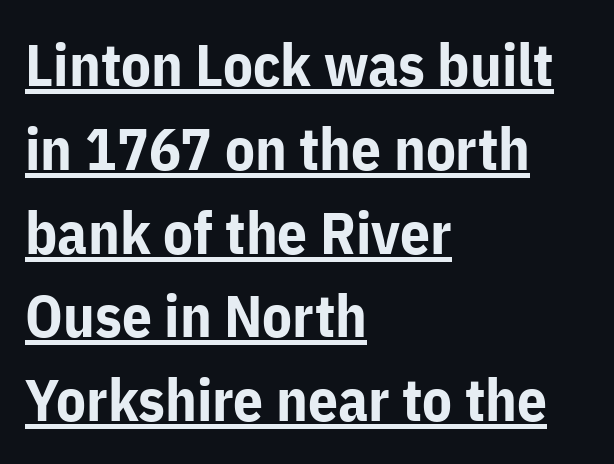
Q: Is the text bold? A: Yes.
Q: Is the text italic (slanted)? A: No, it is upright.
Q: Is the typeface a serif or a sans-serif typeface? A: Sans-serif.
Q: Is the text underlined? A: Yes.
Q: How is the paragraph aligned? A: Left-aligned.
Q: Is the spacing between letters normal or unusually wide? A: Normal.
Q: Is the spacing between lines tight, normal or loose? A: Normal.
Q: Width (condensed, normal, or wide)? A: Normal.
Q: Stroke contrast? A: Low.
Q: x-height? A: Medium.
Q: Monospaced? A: No.
